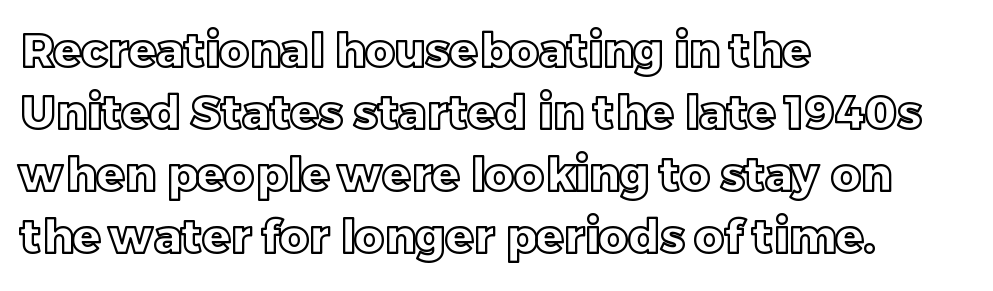
Decoration check: the copy has no underline. Alignment: flush left. Reading down the column, the eye jumps a familiar distance to each next line. In terms of letterspacing, this is plain default setting. A typesetter would call this proportional, since set widths differ per character.
